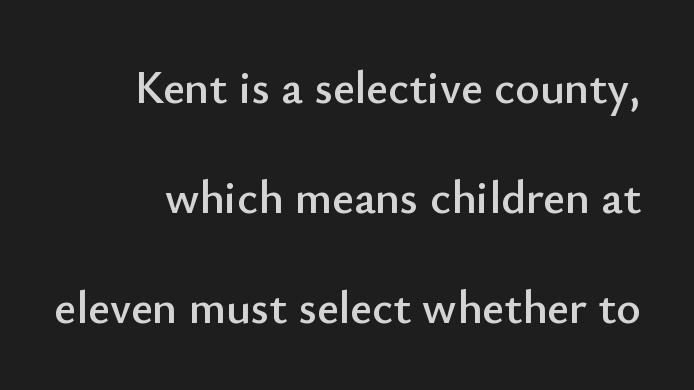
The image shows 47 px sans-serif type, upright; set loose line spacing (2.34x), normal letter spacing, not underlined; low stroke contrast and a small x-height.
